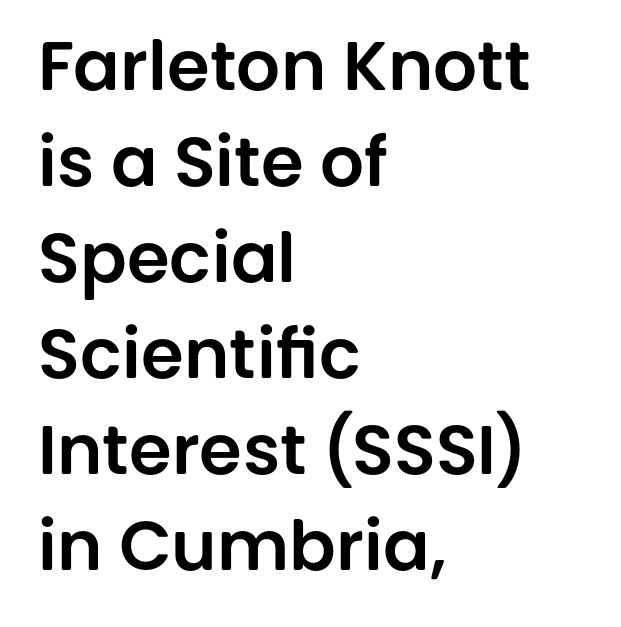
Q: Is the text italic (slanted)? A: No, it is upright.
Q: Is the typeface a serif or a sans-serif typeface? A: Sans-serif.
Q: Is the text underlined? A: No.
Q: How is the paragraph aligned? A: Left-aligned.
Q: Is the spacing between letters normal or unusually wide? A: Normal.
Q: Is the spacing between lines tight, normal or loose? A: Normal.
Q: Width (condensed, normal, or wide)? A: Normal.
Q: Stroke contrast? A: Low.
Q: x-height? A: Large.
Q: Monospaced? A: No.
